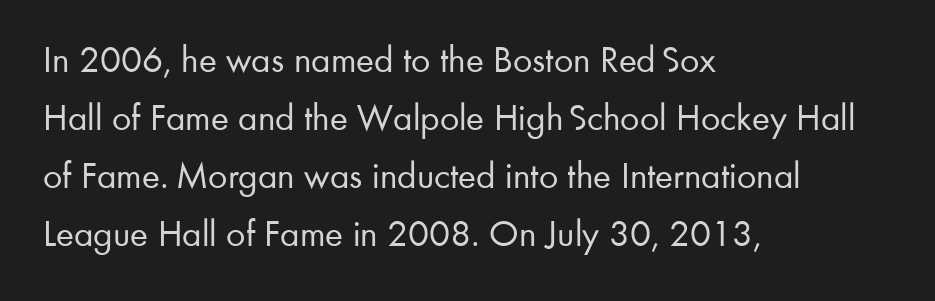
The image shows 38 px regular-weight sans-serif type, upright; set left-aligned, normal line spacing (1.53x), normal letter spacing, not underlined; low stroke contrast and a small x-height.
